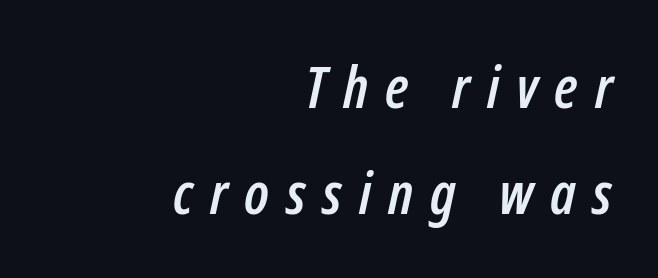
The image shows 58 px condensed type, italic (leaning right); set right-aligned, line spacing 1.83x, unusually wide letter spacing (+0.29 em), not underlined; low stroke contrast and a medium x-height.
